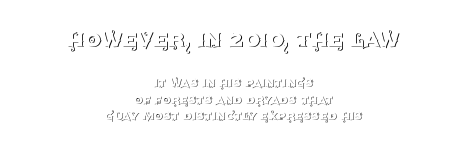
The image shows 26 px text type, upright; set centered, line spacing 1.17x, normal letter spacing, not underlined; the first (top) block is 1.86x larger.
